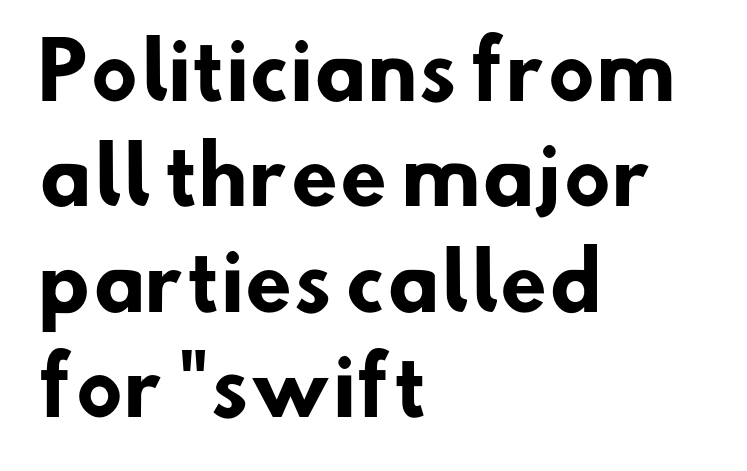
The image shows 77 px heavy sans-serif type; set left-aligned, normal line spacing (1.37x), normal letter spacing, not underlined; low stroke contrast and a small x-height.
